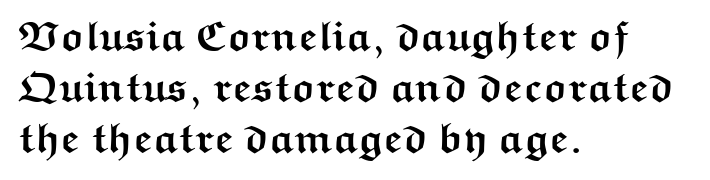
Strokes here are thick enough to call this a true bold. Between one letter and the next there's only the usual sliver of space. Posture: upright roman. Letters rest on an invisible, unmarked baseline.
